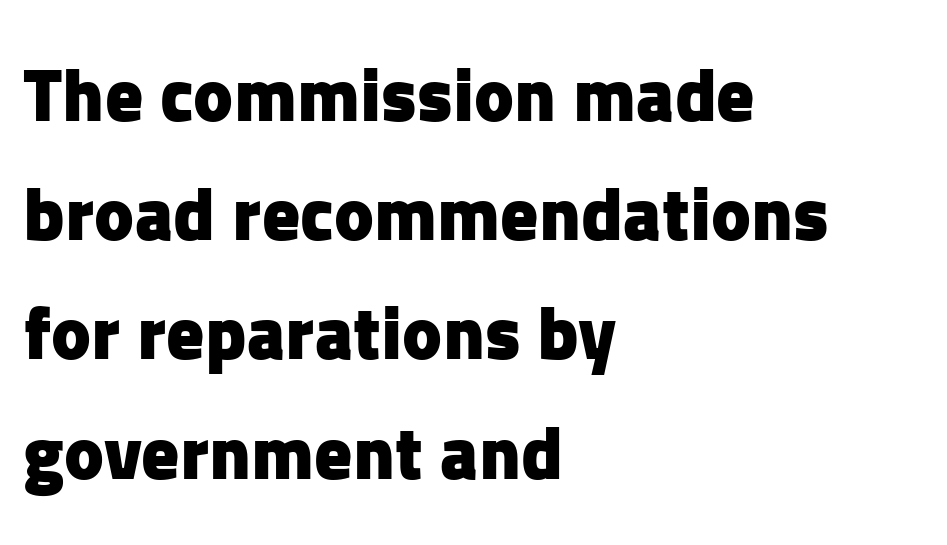
{"serif": "no", "italic": "no", "bold": "yes", "weight": "heavy", "width": "normal", "stroke_contrast": "low", "x_height": "medium", "monospaced": "no", "underline": "no", "align": "left", "line_spacing": "normal", "line_spacing_ratio": 1.59, "letter_spacing": "normal", "letter_spacing_em": 0.0, "glyph_px": 75}
